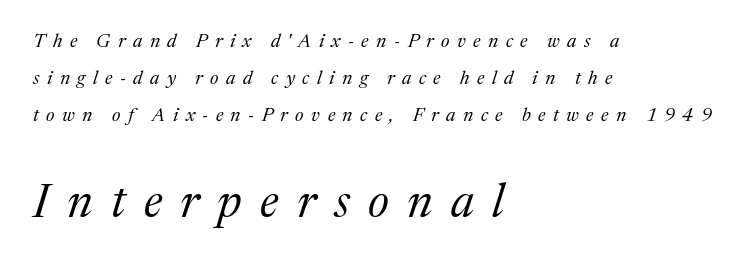
{"serif": "yes", "italic": "yes", "lean": "right", "slant_degrees": 17, "bold": "no", "weight": "regular", "width": "normal", "stroke_contrast": "medium", "x_height": "medium", "monospaced": "no", "underline": "no", "align": "left", "line_spacing": "loose", "line_spacing_ratio": 1.95, "letter_spacing": "wide", "letter_spacing_em": 0.39, "larger_block": "second", "size_ratio": 2.47, "glyph_px": 47}
